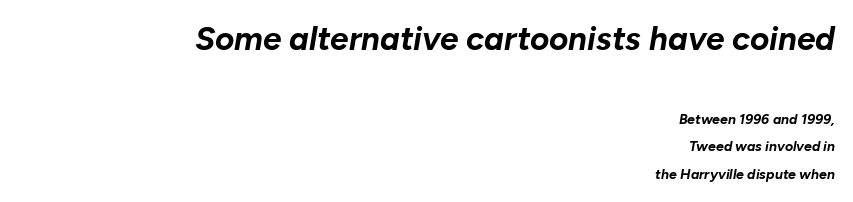
The image shows 33 px bold type, italic (leaning right); set right-aligned, loose line spacing (1.98x), normal letter spacing, not underlined; the first (top) block is 2.36x larger; low stroke contrast and a medium x-height.
